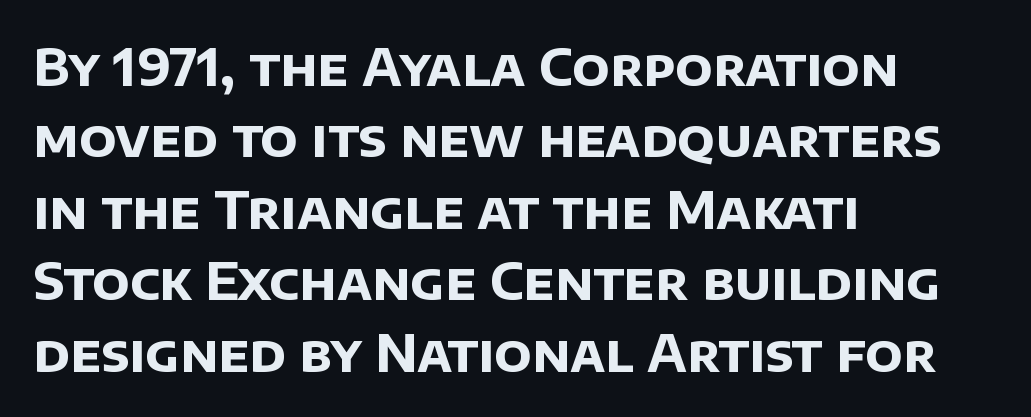
Q: Is the text bold? A: Yes.
Q: Is the typeface a serif or a sans-serif typeface? A: Sans-serif.
Q: Is the text underlined? A: No.
Q: How is the paragraph aligned? A: Left-aligned.
Q: Is the spacing between letters normal or unusually wide? A: Normal.
Q: Is the spacing between lines tight, normal or loose? A: Normal.
Q: Width (condensed, normal, or wide)? A: Normal.
Q: Stroke contrast? A: Low.
Q: x-height? A: Large.
Q: Monospaced? A: No.
